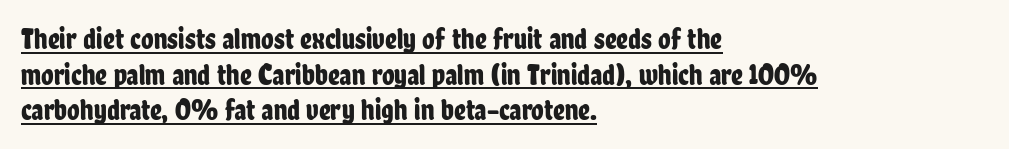
The image shows 29 px condensed sans-serif type, upright; set left-aligned, line spacing 1.23x, normal letter spacing, underlined; low stroke contrast and a medium x-height.
